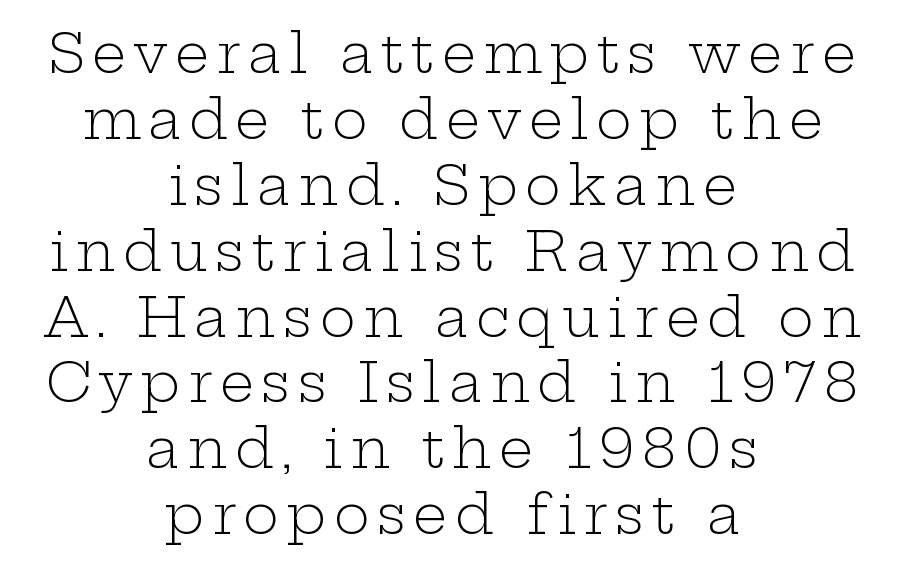
The face used here is proportionally spaced, like ordinary book or web type. Weight: regular or lighter. Lines of text with bare space underneath. No italicization has been applied; the sample stays upright. To sum up the face: it has serifs.
